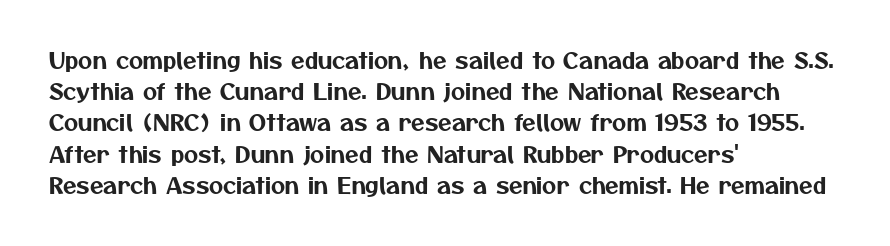
Check the space under the baseline: it is left empty. The rag falls on the right side of this text block. The passage shown has conventional tracking throughout. Each new line begins a customary step beneath the previous one.
